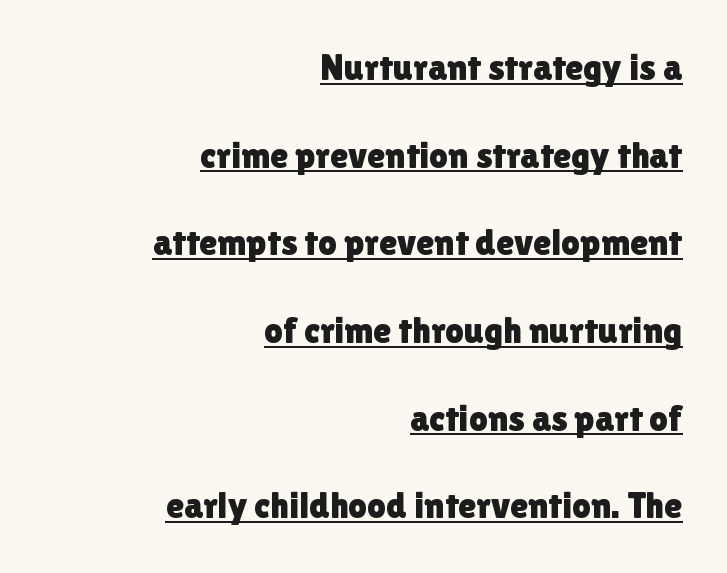
{"serif": "no", "italic": "no", "width": "normal", "x_height": "medium", "monospaced": "no", "underline": "yes", "align": "right", "line_spacing": "loose", "line_spacing_ratio": 2.37, "letter_spacing": "normal", "letter_spacing_em": 0.0, "glyph_px": 37}
